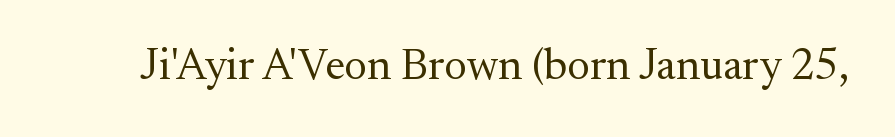
Tall strokes in this sample are plumb rather than angled. The strip under each line holds only bare page. Stems here are at most as thick as an everyday book face. Inter-character spacing is left at the font's built-in metrics.
